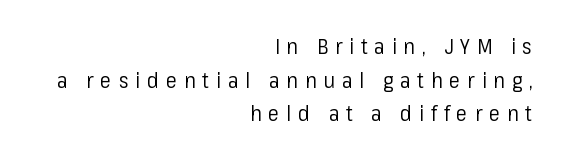
Characters remain perfectly vertical along every line. Each line ends at the same right margin while the left side varies. Letters have the restrained weight of plain body copy at most. Loose tracking; the words dissolve into strings of separated letters. The line-height multiplier appears to be the usual default. Underlining? Definitely not there.
